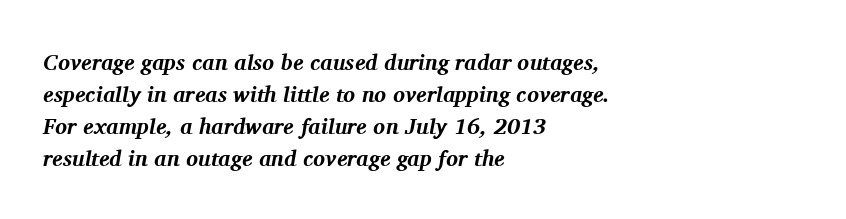
The image shows 22 px bold type, italic (leaning right); set left-aligned, normal line spacing (1.45x), normal letter spacing, not underlined.
